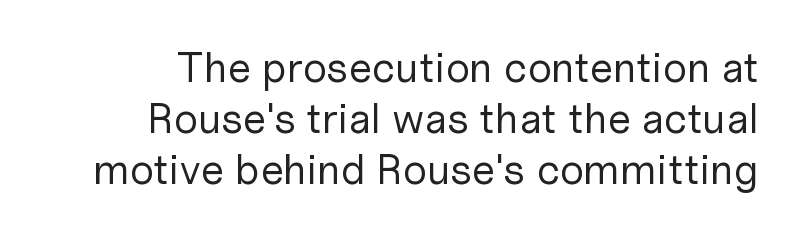
Type style note: lacks serifs. The passage shown is not bold in any degree. Nobody drew a line under any word here. Nobody touched the tracking dial on this one. Quick note: not italic, upright. These lines are rendered in a variable-pitch font.
